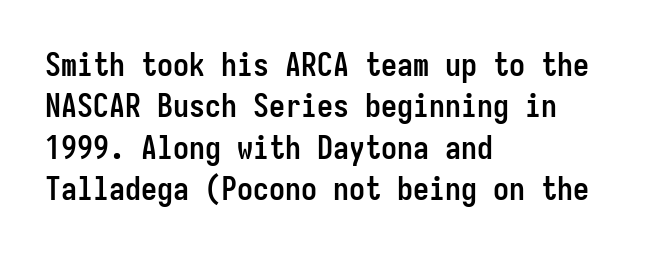
Q: Is the text bold? A: Yes.
Q: Is the text italic (slanted)? A: No, it is upright.
Q: Is the typeface a serif or a sans-serif typeface? A: Sans-serif.
Q: Is the text underlined? A: No.
Q: How is the paragraph aligned? A: Left-aligned.
Q: Is the spacing between letters normal or unusually wide? A: Normal.
Q: Is the spacing between lines tight, normal or loose? A: Normal.
Q: Width (condensed, normal, or wide)? A: Condensed.
Q: Stroke contrast? A: Low.
Q: x-height? A: Medium.
Q: Monospaced? A: Yes.
